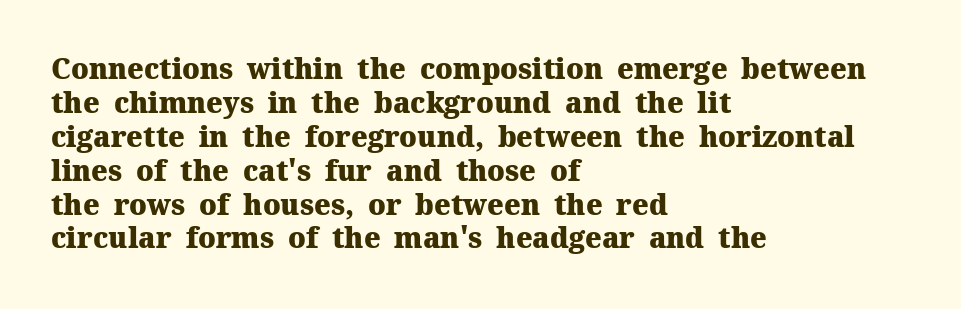
Q: Is the text bold? A: Yes.
Q: Is the text italic (slanted)? A: No, it is upright.
Q: Is the typeface a serif or a sans-serif typeface? A: Serif.
Q: Is the text underlined? A: No.
Q: How is the paragraph aligned? A: Left-aligned.
Q: Is the spacing between letters normal or unusually wide? A: Normal.
Q: Width (condensed, normal, or wide)? A: Normal.
Q: Stroke contrast? A: Medium.
Q: x-height? A: Medium.
Q: Monospaced? A: No.
